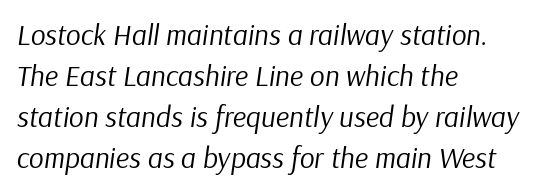
The image shows 29 px regular-weight type, italic (leaning right); set left-aligned, normal line spacing (1.41x), normal letter spacing, not underlined; low stroke contrast and a medium x-height.
